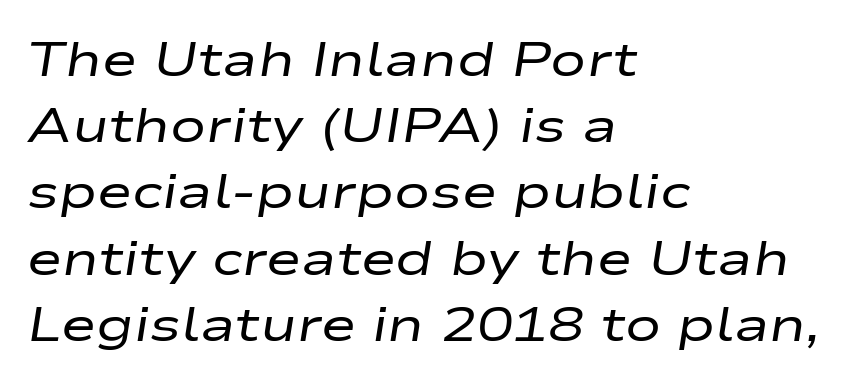
Q: Is the text bold? A: No.
Q: Is the text italic (slanted)? A: Yes, it leans right by about 9 degrees.
Q: Is the text underlined? A: No.
Q: How is the paragraph aligned? A: Left-aligned.
Q: Is the spacing between letters normal or unusually wide? A: Normal.
Q: Is the spacing between lines tight, normal or loose? A: Normal.
Q: Width (condensed, normal, or wide)? A: Wide.
Q: Stroke contrast? A: Low.
Q: x-height? A: Medium.
Q: Monospaced? A: No.
